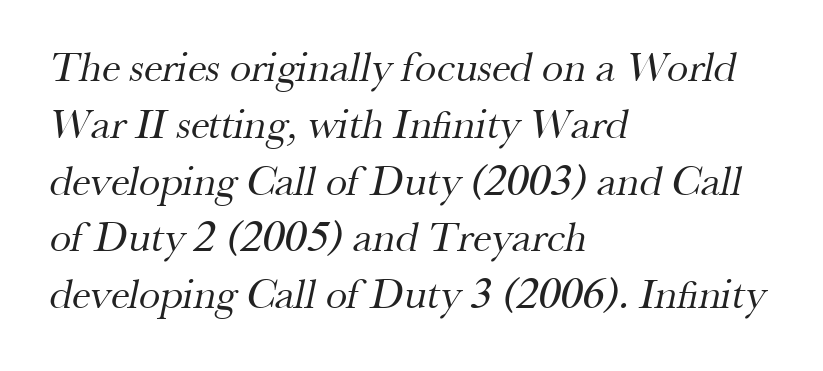
{"serif": "yes", "bold": "no", "weight": "regular", "width": "normal", "stroke_contrast": "medium", "x_height": "small", "monospaced": "no", "underline": "no", "align": "left", "line_spacing": "normal", "line_spacing_ratio": 1.32, "letter_spacing": "normal", "letter_spacing_em": 0.0, "glyph_px": 43}
